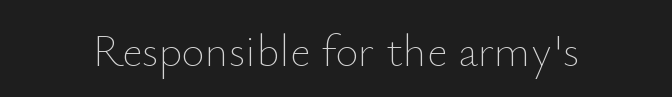
Q: Is the text bold? A: No.
Q: Is the text italic (slanted)? A: No, it is upright.
Q: Is the text underlined? A: No.
Q: Is the spacing between letters normal or unusually wide? A: Normal.
Q: Width (condensed, normal, or wide)? A: Normal.
Q: Stroke contrast? A: Low.
Q: x-height? A: Small.
Q: Monospaced? A: No.
